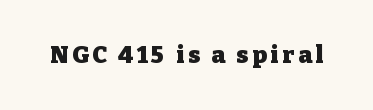
The image shows 24 px bold type, upright; set not underlined.
